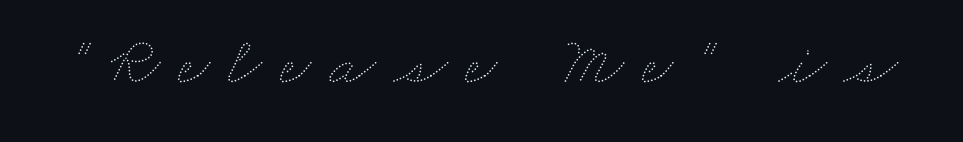
The image shows 69 px thin, wide type; set unusually wide letter spacing (+0.26 em), not underlined; medium stroke contrast and a small x-height.
